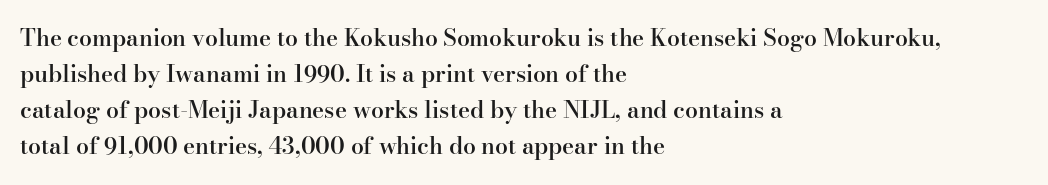
Q: Is the text bold? A: Semi-bold.
Q: Is the text italic (slanted)? A: No, it is upright.
Q: Is the text underlined? A: No.
Q: How is the paragraph aligned? A: Left-aligned.
Q: Is the spacing between letters normal or unusually wide? A: Normal.
Q: Is the spacing between lines tight, normal or loose? A: Normal.
